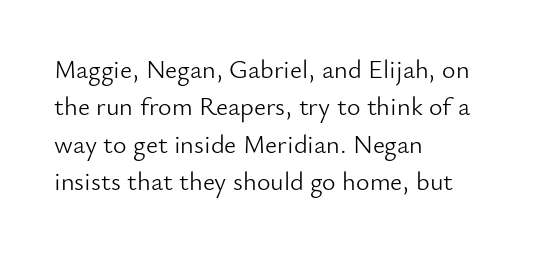
{"italic": "no", "bold": "no", "underline": "no", "align": "left", "line_spacing": "normal", "line_spacing_ratio": 1.44, "letter_spacing": "normal", "letter_spacing_em": 0.0, "glyph_px": 26}
